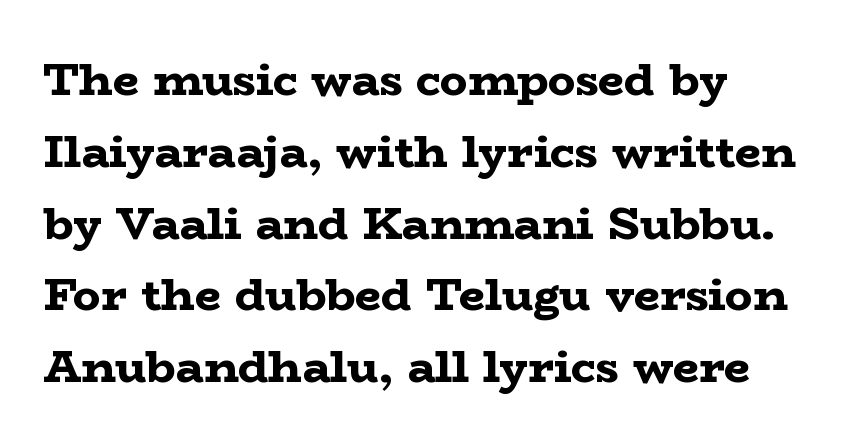
Alignment: flush left. No extra tracking has been applied to these lines. The rendering uses a moderate line-height, typical for paragraphs. This is roman type, the default non-slanted kind.
